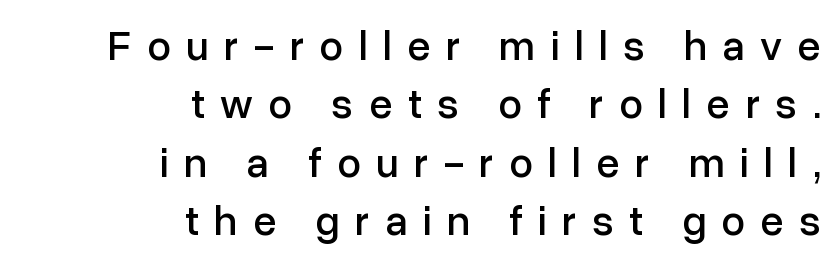
{"serif": "no", "italic": "no", "width": "normal", "stroke_contrast": "low", "x_height": "medium", "monospaced": "no", "underline": "no", "align": "right", "line_spacing": "normal", "line_spacing_ratio": 1.39, "letter_spacing": "wide", "letter_spacing_em": 0.37, "glyph_px": 42}
